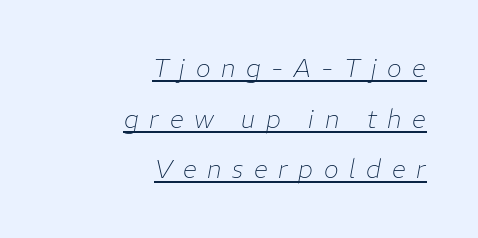
No extra ink here — the face is not bold. Short and long lines alike share a common ending point at right. Honestly, the letter spacing is so wide it's the main thing you notice. These characters rest on top of a visible drawn line. Style check: oblique. Each new line begins a long way beneath the previous one.
